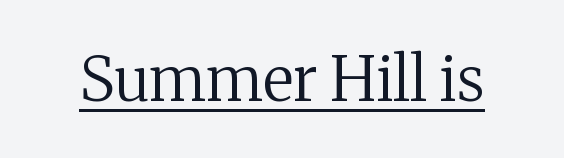
In designer terms, the underline attribute is active on this setting. Heft: none added — not bold. Here the designer chose a conventional face with non-uniform glyph widths. The passage shown is typeset with a serif family.
